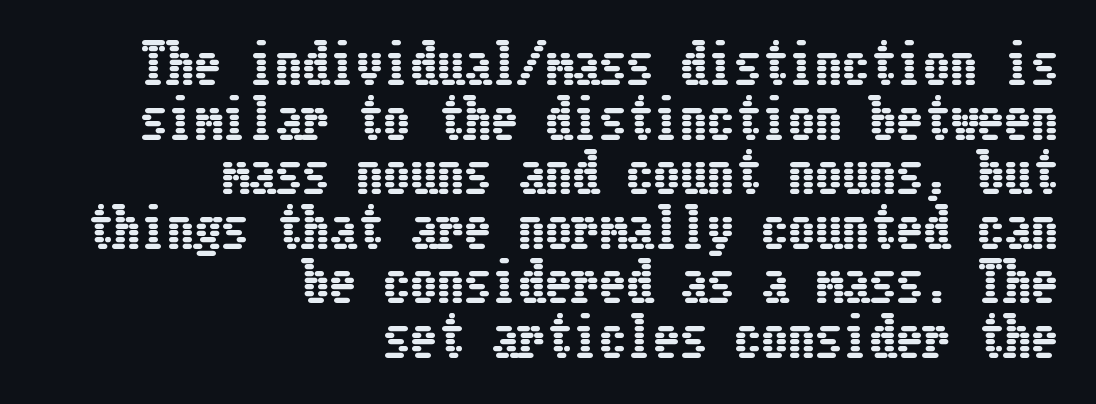
Q: Is the text italic (slanted)? A: No, it is upright.
Q: Is the text underlined? A: No.
Q: How is the paragraph aligned? A: Right-aligned.
Q: Is the spacing between letters normal or unusually wide? A: Normal.
Q: Is the spacing between lines tight, normal or loose? A: Tight.
Q: Width (condensed, normal, or wide)? A: Condensed.
Q: Stroke contrast? A: Low.
Q: x-height? A: Medium.
